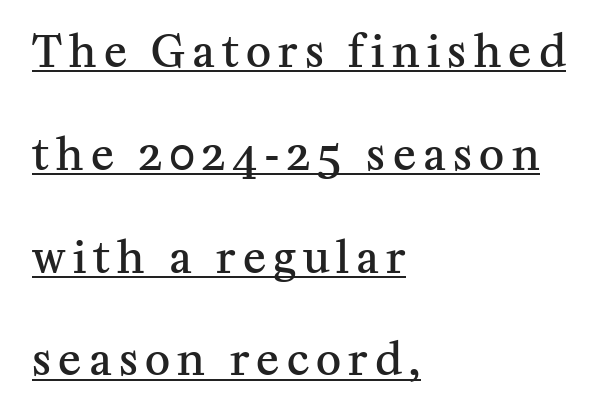
{"serif": "yes", "italic": "no", "bold": "semi", "weight": "semibold", "width": "normal", "stroke_contrast": "medium", "x_height": "medium", "monospaced": "no", "underline": "yes", "align": "left", "line_spacing": "loose", "line_spacing_ratio": 2.39, "glyph_px": 43}
